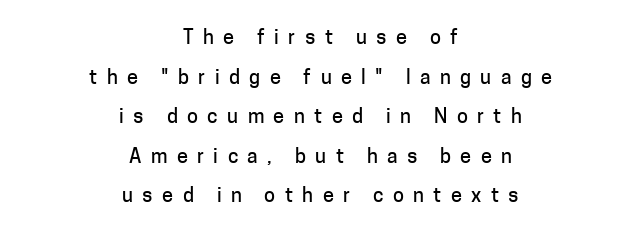
The image shows 20 px text type, upright; set centered, loose line spacing (1.98x), unusually wide letter spacing (+0.47 em), not underlined.
